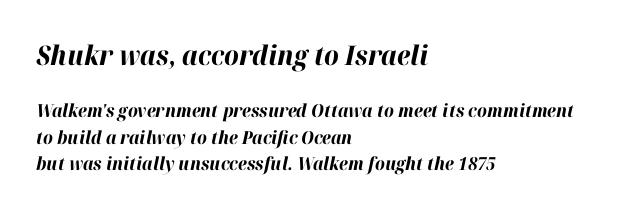
{"italic": "yes", "lean": "right", "slant_degrees": 12, "bold": "yes", "underline": "no", "align": "left", "line_spacing": "normal", "line_spacing_ratio": 1.47, "letter_spacing": "normal", "letter_spacing_em": 0.0, "larger_block": "first", "size_ratio": 1.5, "glyph_px": 27}
